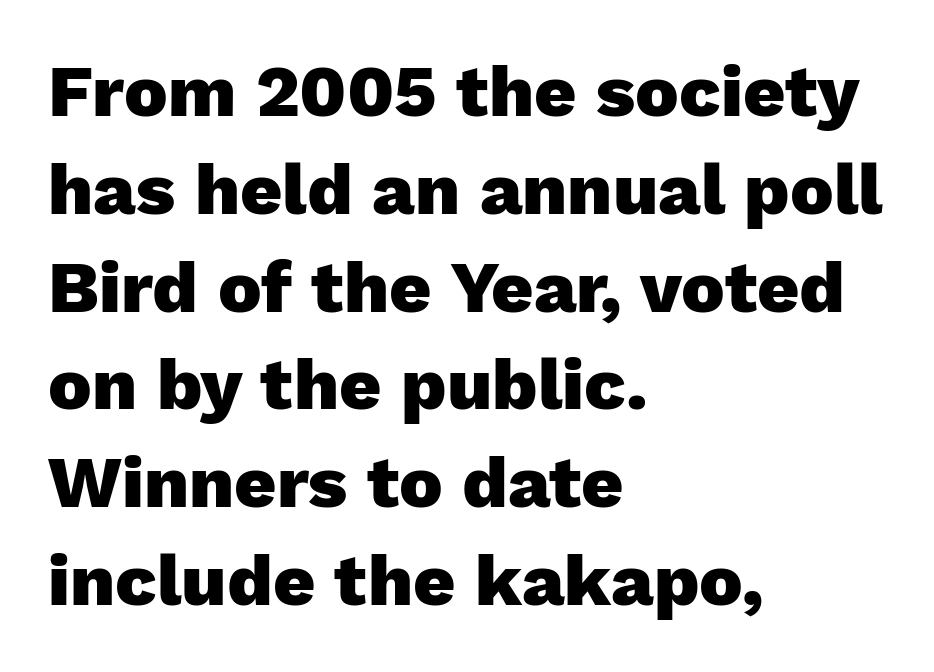
The image shows 73 px heavy sans-serif type, upright; set left-aligned, normal line spacing (1.34x), normal letter spacing, not underlined; low stroke contrast and a medium x-height.
